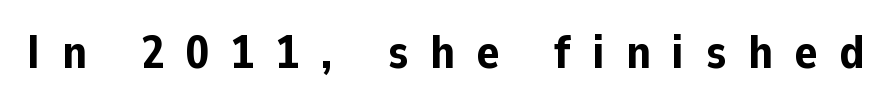
The gaps between neighbouring characters are conspicuously large. These lines are composed in type without serifs. The characters look thick and weighty, a clear bold. Lines of text with bare space underneath.
